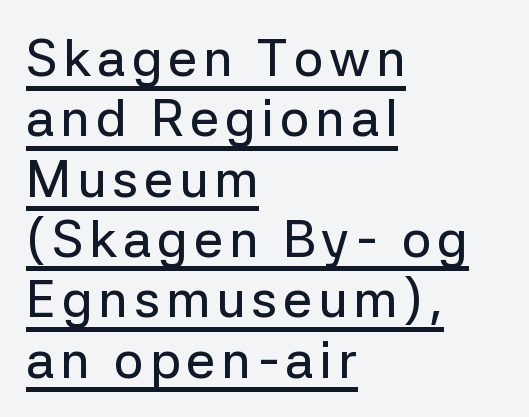
{"serif": "no", "italic": "no", "width": "normal", "stroke_contrast": "low", "x_height": "medium", "monospaced": "no", "underline": "yes", "align": "left", "line_spacing_ratio": 1.16, "glyph_px": 52}
